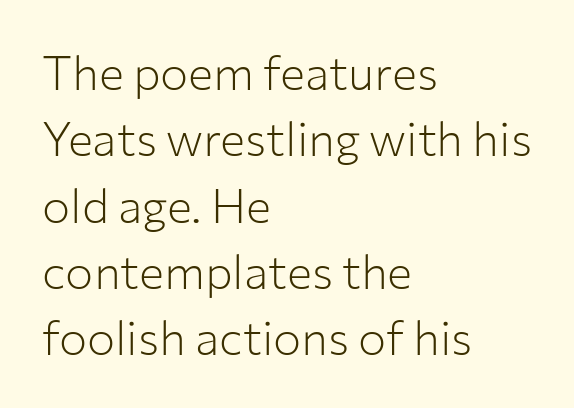
The image shows 47 px light sans-serif type, upright; set left-aligned, normal line spacing (1.41x), normal letter spacing, not underlined; low stroke contrast and a medium x-height.
